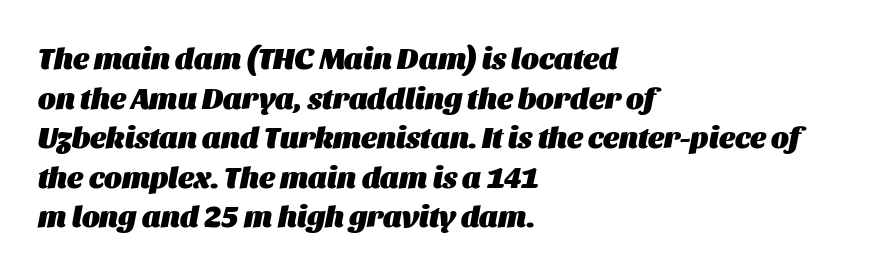
{"italic": "yes", "lean": "right", "slant_degrees": 11, "bold": "yes", "weight": "heavy", "width": "normal", "stroke_contrast": "medium", "x_height": "large", "monospaced": "no", "underline": "no", "align": "left", "line_spacing": "normal", "line_spacing_ratio": 1.32, "letter_spacing": "normal", "letter_spacing_em": 0.0, "glyph_px": 30}
